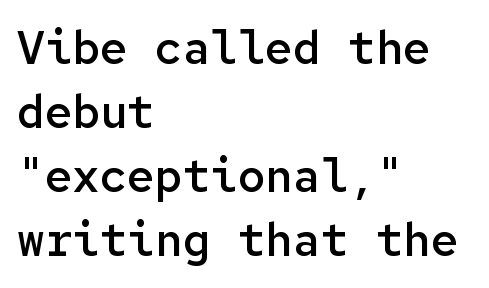
{"serif": "no", "italic": "no", "bold": "semi", "weight": "semibold", "width": "normal", "stroke_contrast": "low", "x_height": "medium", "monospaced": "yes", "underline": "no", "align": "left", "line_spacing": "normal", "line_spacing_ratio": 1.39, "letter_spacing": "normal", "letter_spacing_em": 0.0, "glyph_px": 46}
